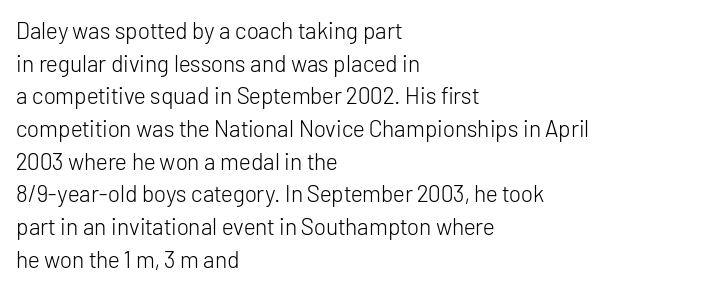
{"italic": "no", "bold": "no", "underline": "no", "align": "left", "line_spacing": "normal", "line_spacing_ratio": 1.42, "letter_spacing": "normal", "letter_spacing_em": 0.0, "glyph_px": 23}
